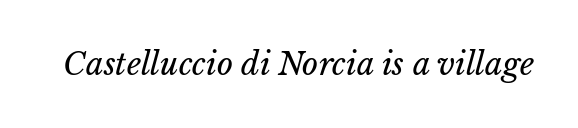
{"italic": "yes", "lean": "right", "slant_degrees": 15, "bold": "no", "weight": "regular", "width": "normal", "stroke_contrast": "low", "x_height": "medium", "monospaced": "no", "underline": "no", "letter_spacing": "normal", "letter_spacing_em": 0.0, "glyph_px": 31}
